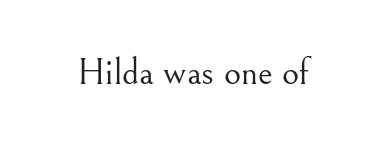
A typesetter would call this proportional, since set widths differ per character. The gaps between neighbouring characters are ordinary and unremarkable. The text was rendered using a seriffed face with decorative stroke endings. Nobody drew a line under any word here. Weight: regular or lighter.
